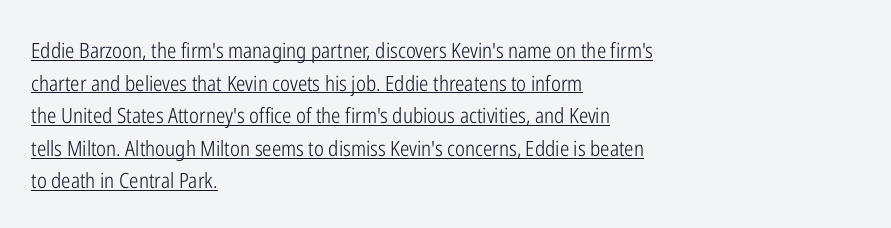
{"italic": "no", "bold": "no", "underline": "yes", "align": "left", "line_spacing": "normal", "line_spacing_ratio": 1.55, "letter_spacing": "normal", "letter_spacing_em": 0.0, "glyph_px": 21}
